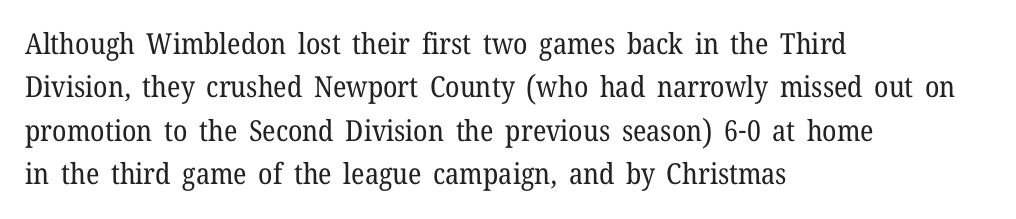
{"serif": "yes", "italic": "no", "bold": "no", "weight": "regular", "width": "normal", "stroke_contrast": "low", "x_height": "medium", "monospaced": "no", "underline": "no", "align": "left", "line_spacing": "normal", "line_spacing_ratio": 1.5, "letter_spacing": "normal", "letter_spacing_em": 0.0, "glyph_px": 29}
